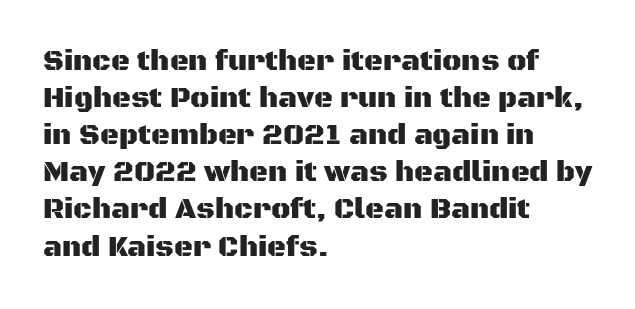
The image shows 29 px sans-serif type, upright; set left-aligned, normal line spacing (1.28x), normal letter spacing, not underlined; medium stroke contrast and a large x-height.
